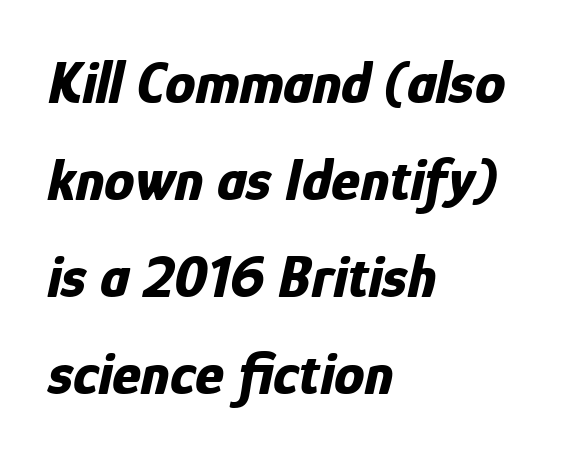
{"italic": "yes", "lean": "right", "slant_degrees": 12, "bold": "yes", "weight": "bold", "width": "condensed", "stroke_contrast": "low", "x_height": "medium", "monospaced": "no", "underline": "no", "align": "left", "line_spacing": "normal", "line_spacing_ratio": 1.59, "letter_spacing": "normal", "letter_spacing_em": 0.0, "glyph_px": 61}
